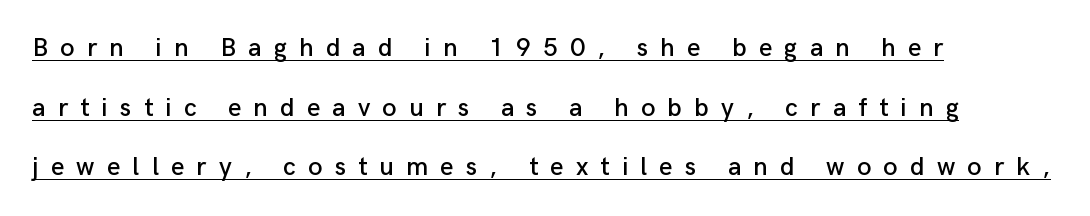
Q: Is the text italic (slanted)? A: No, it is upright.
Q: Is the text underlined? A: Yes.
Q: How is the paragraph aligned? A: Left-aligned.
Q: Is the spacing between letters normal or unusually wide? A: Unusually wide.
Q: Is the spacing between lines tight, normal or loose? A: Loose.
